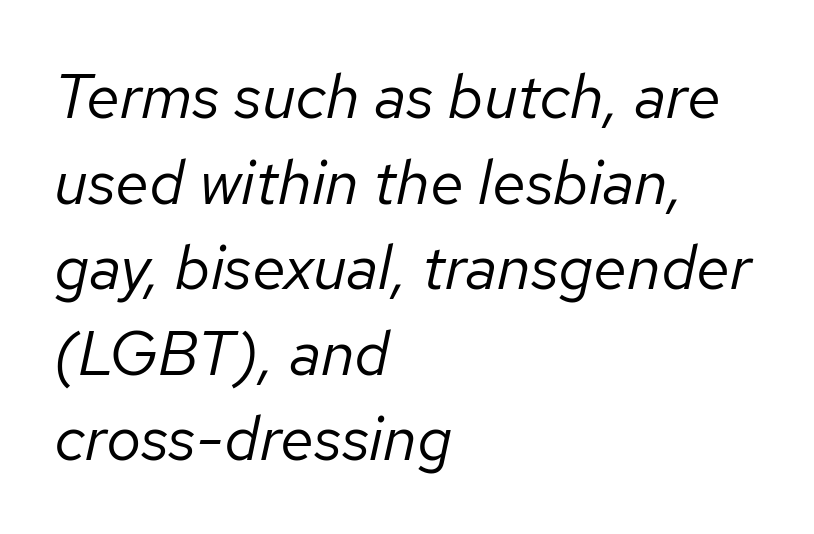
The image shows 62 px regular-weight type, italic (leaning right); set left-aligned, normal line spacing (1.38x), normal letter spacing, not underlined; low stroke contrast and a medium x-height.
